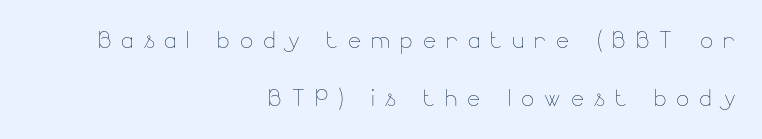
Q: Is the text bold? A: No.
Q: Is the text italic (slanted)? A: No, it is upright.
Q: Is the text underlined? A: No.
Q: How is the paragraph aligned? A: Right-aligned.
Q: Is the spacing between letters normal or unusually wide? A: Unusually wide.
Q: Width (condensed, normal, or wide)? A: Normal.
Q: Stroke contrast? A: Low.
Q: x-height? A: Small.
Q: Monospaced? A: No.
